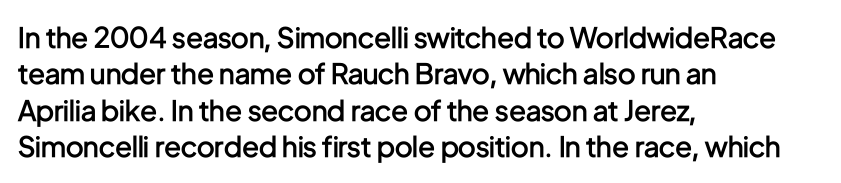
{"serif": "no", "italic": "no", "bold": "semi", "weight": "semibold", "width": "condensed", "stroke_contrast": "low", "x_height": "medium", "monospaced": "no", "underline": "no", "align": "left", "line_spacing": "normal", "line_spacing_ratio": 1.3, "letter_spacing": "normal", "letter_spacing_em": 0.0, "glyph_px": 28}
